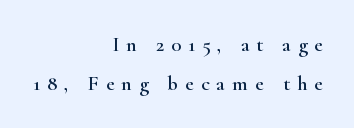
Q: Is the text italic (slanted)? A: No, it is upright.
Q: Is the text underlined? A: No.
Q: How is the paragraph aligned? A: Right-aligned.
Q: Is the spacing between letters normal or unusually wide? A: Unusually wide.
